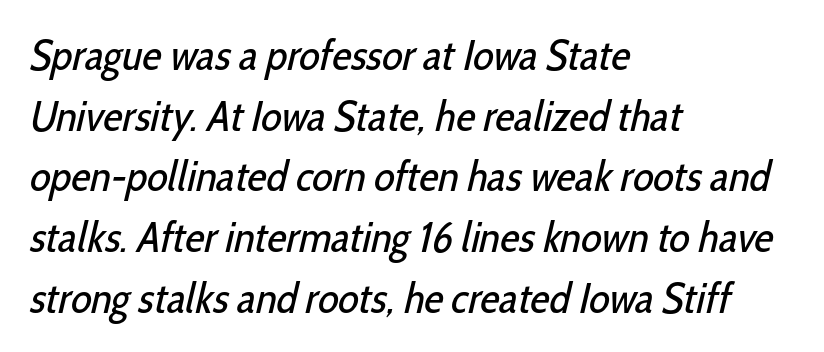
{"serif": "no", "bold": "no", "weight": "regular", "width": "condensed", "stroke_contrast": "low", "x_height": "medium", "monospaced": "no", "underline": "no", "align": "left", "line_spacing": "normal", "line_spacing_ratio": 1.41, "letter_spacing": "normal", "letter_spacing_em": 0.0, "glyph_px": 43}
